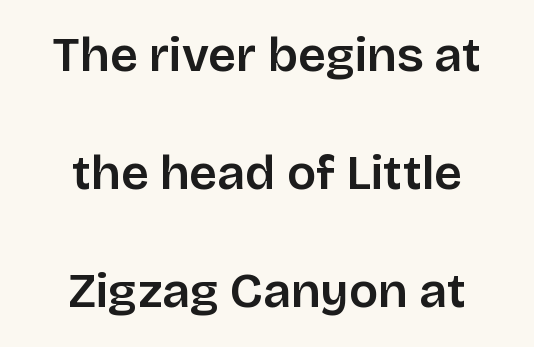
The image shows 49 px semibold sans-serif type, upright; set centered, loose line spacing (2.41x), normal letter spacing, not underlined; low stroke contrast and a large x-height.
